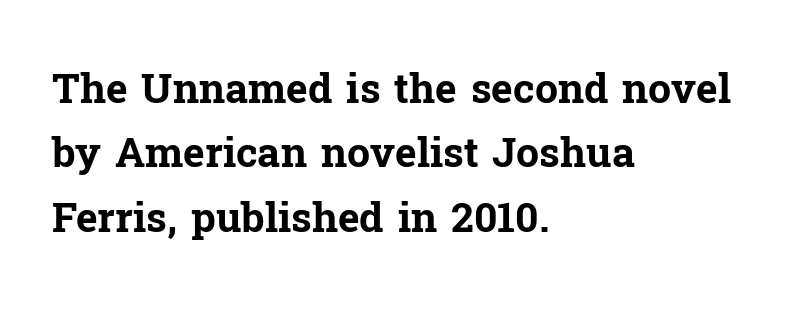
Q: Is the text bold? A: Yes.
Q: Is the text italic (slanted)? A: No, it is upright.
Q: Is the typeface a serif or a sans-serif typeface? A: Serif.
Q: Is the text underlined? A: No.
Q: How is the paragraph aligned? A: Left-aligned.
Q: Is the spacing between letters normal or unusually wide? A: Normal.
Q: Is the spacing between lines tight, normal or loose? A: Normal.
Q: Width (condensed, normal, or wide)? A: Normal.
Q: Stroke contrast? A: Low.
Q: x-height? A: Medium.
Q: Monospaced? A: No.
